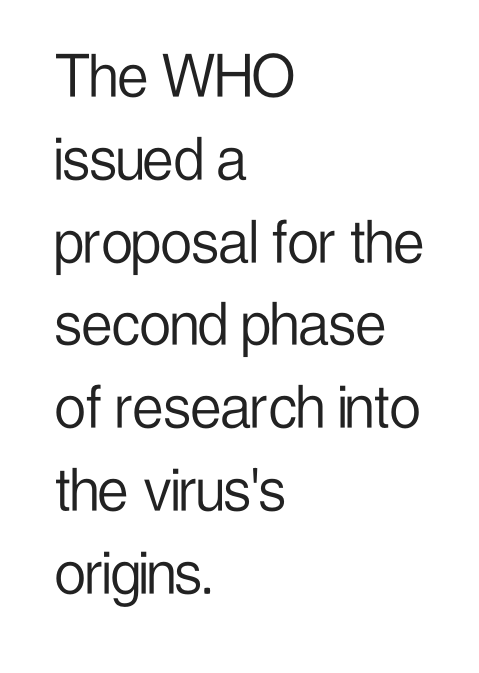
The image shows 69 px light, condensed sans-serif type, upright; set left-aligned, line spacing 1.2x, normal letter spacing, not underlined; low stroke contrast and a medium x-height.
